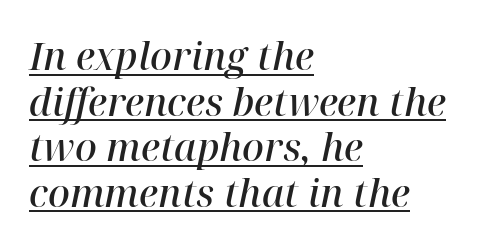
Students, observe the line beneath the letters — that is underlining. Notice how the stems are inclined rather than vertical — that's the hallmark of italics. This sample is left-justified, so line endings fall wherever the words run out. What weight is shown? A semibold, between regular and bold. This rendering leaves character spacing at its baseline value.
